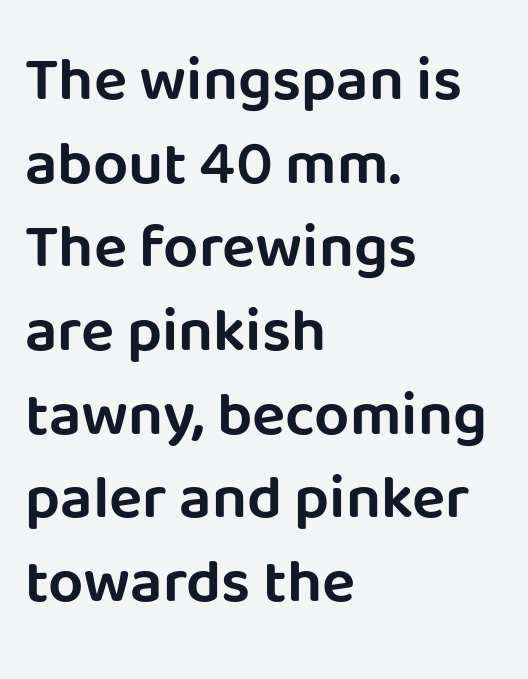
{"serif": "no", "italic": "no", "width": "normal", "stroke_contrast": "low", "x_height": "large", "monospaced": "no", "underline": "no", "align": "left", "line_spacing": "normal", "line_spacing_ratio": 1.35, "letter_spacing": "normal", "letter_spacing_em": 0.0, "glyph_px": 62}
